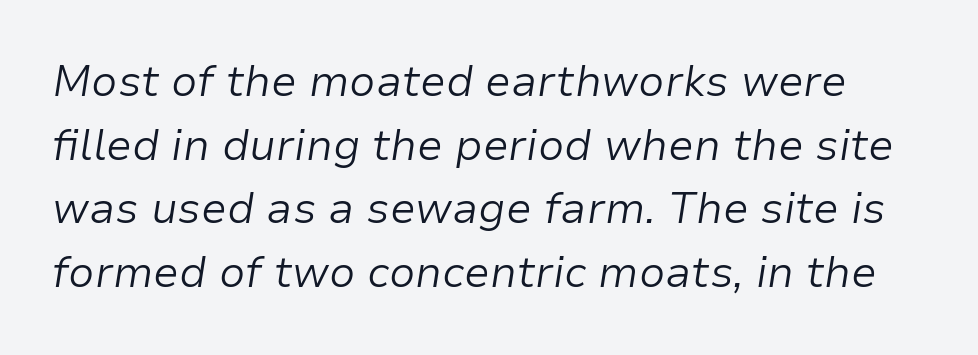
The image shows 43 px light type, italic (leaning right); set normal line spacing (1.48x), normal letter spacing, not underlined; low stroke contrast and a medium x-height.
